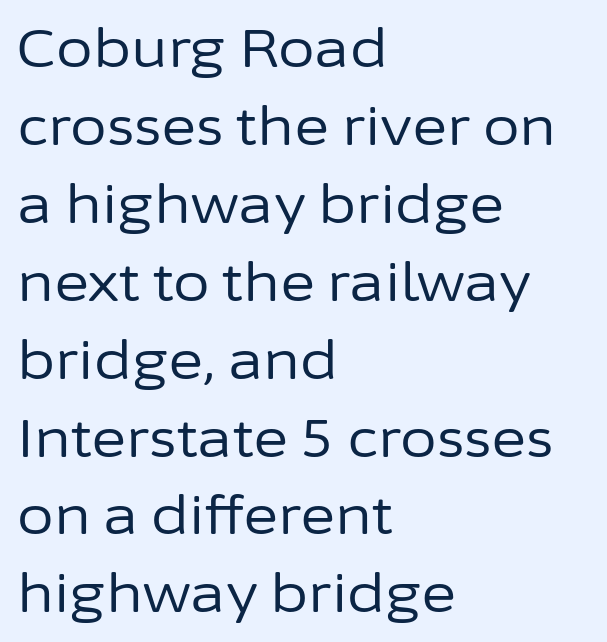
Q: Is the text bold? A: No.
Q: Is the text italic (slanted)? A: No, it is upright.
Q: Is the typeface a serif or a sans-serif typeface? A: Sans-serif.
Q: Is the text underlined? A: No.
Q: How is the paragraph aligned? A: Left-aligned.
Q: Is the spacing between letters normal or unusually wide? A: Normal.
Q: Is the spacing between lines tight, normal or loose? A: Normal.
Q: Width (condensed, normal, or wide)? A: Normal.
Q: Stroke contrast? A: Low.
Q: x-height? A: Medium.
Q: Monospaced? A: No.
